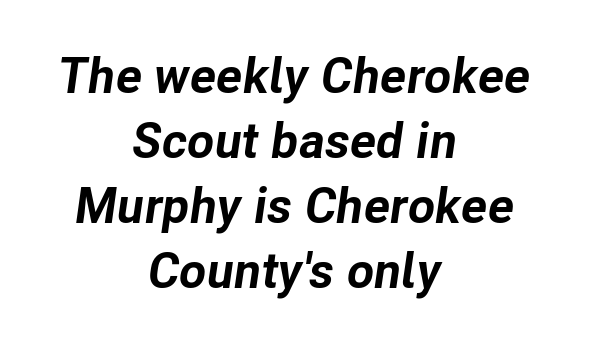
Short note: letters normally spaced. Characters are canted at an angle relative to the baseline's perpendicular. The passage shown is typed in a proportional face where columns would drift. Casual observation: everything's sitting right in the middle. If you measured baseline to baseline, you'd find a middling distance. The passage shown is emphatically bold.
